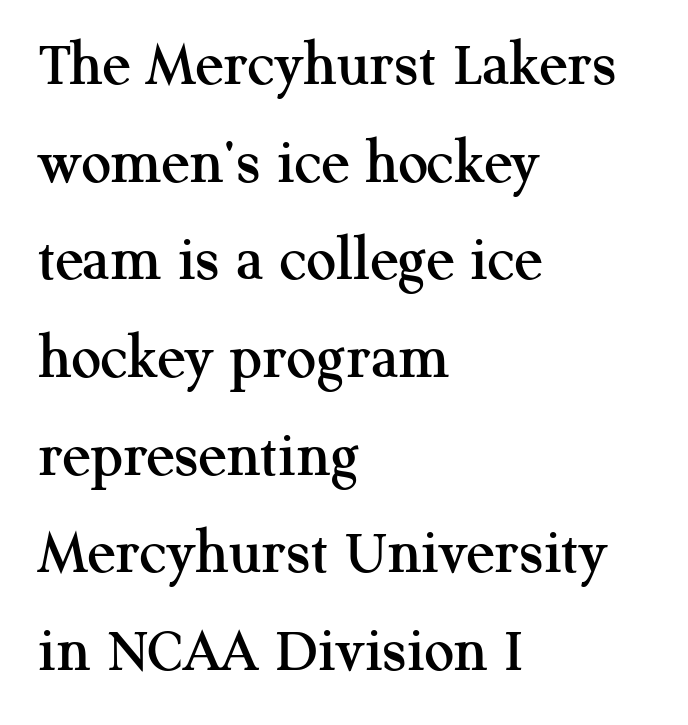
{"serif": "yes", "italic": "no", "width": "normal", "stroke_contrast": "medium", "x_height": "medium", "monospaced": "no", "underline": "no", "align": "left", "line_spacing": "normal", "line_spacing_ratio": 1.48, "letter_spacing": "normal", "letter_spacing_em": 0.0, "glyph_px": 66}
